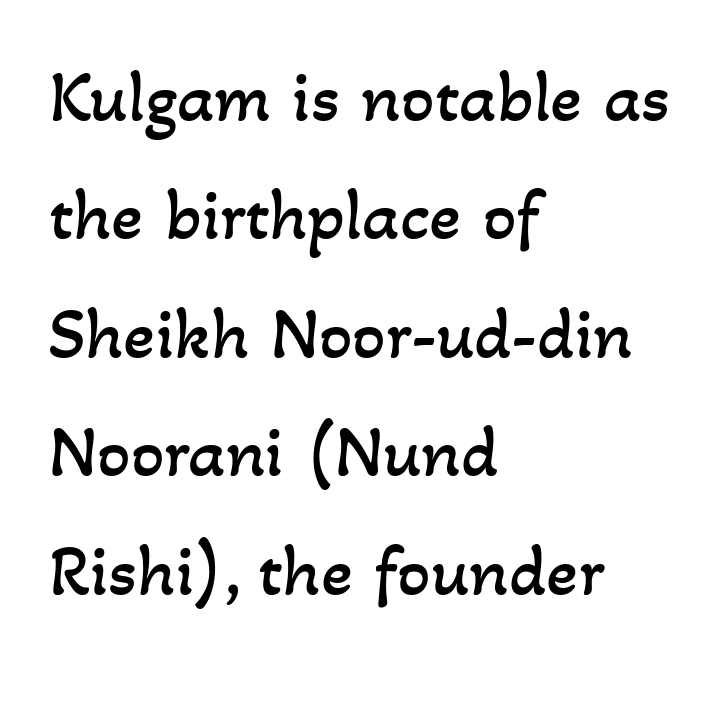
The image shows 74 px regular-weight type; set left-aligned, normal line spacing (1.6x), normal letter spacing, not underlined; low stroke contrast and a small x-height.
